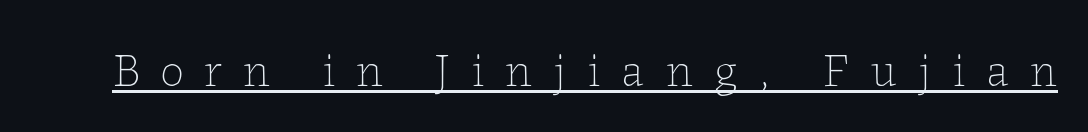
The image shows 48 px thin type, upright; set unusually wide letter spacing (+0.44 em), underlined; low stroke contrast and a medium x-height.
